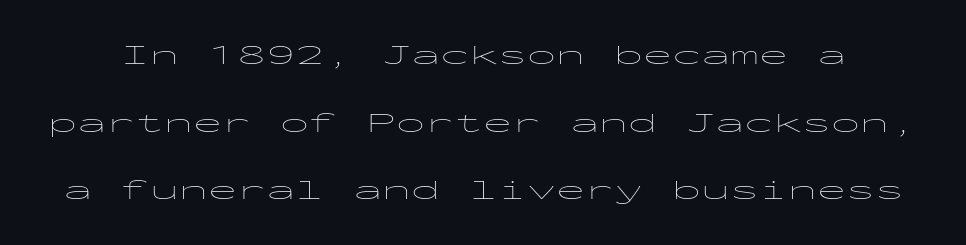
The image shows 29 px thin, wide sans-serif type, upright, monospaced; set loose line spacing (2.33x), normal letter spacing, not underlined; low stroke contrast and a medium x-height.
